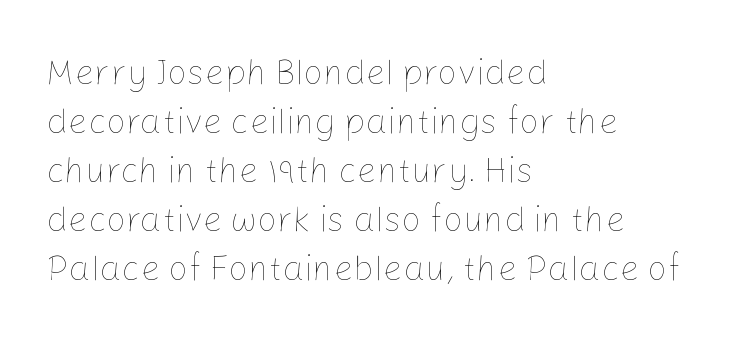
Q: Is the text bold? A: No.
Q: Is the text italic (slanted)? A: No, it is upright.
Q: Is the text underlined? A: No.
Q: How is the paragraph aligned? A: Left-aligned.
Q: Is the spacing between letters normal or unusually wide? A: Normal.
Q: Is the spacing between lines tight, normal or loose? A: Normal.
Q: Width (condensed, normal, or wide)? A: Normal.
Q: Stroke contrast? A: Low.
Q: x-height? A: Medium.
Q: Monospaced? A: No.
